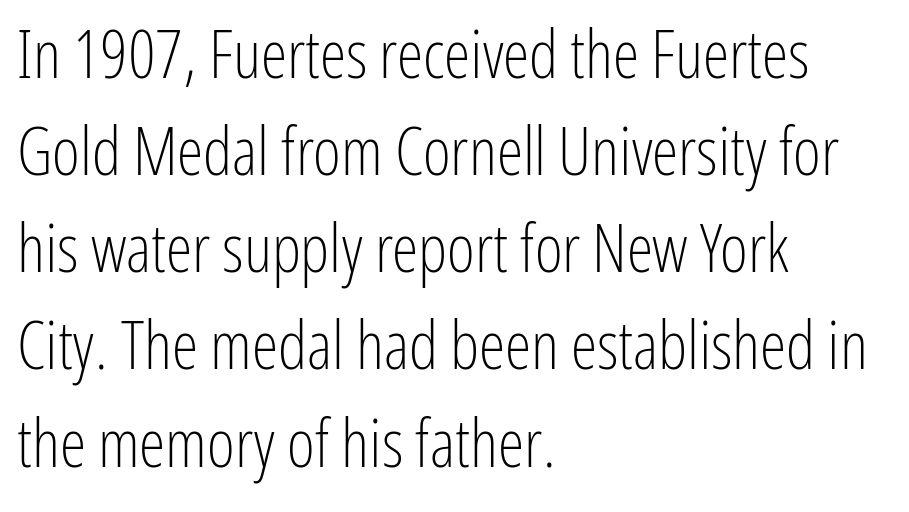
Q: Is the text bold? A: No.
Q: Is the text italic (slanted)? A: No, it is upright.
Q: Is the typeface a serif or a sans-serif typeface? A: Sans-serif.
Q: Is the text underlined? A: No.
Q: How is the paragraph aligned? A: Left-aligned.
Q: Is the spacing between letters normal or unusually wide? A: Normal.
Q: Is the spacing between lines tight, normal or loose? A: Normal.
Q: Width (condensed, normal, or wide)? A: Condensed.
Q: Stroke contrast? A: Low.
Q: x-height? A: Medium.
Q: Monospaced? A: No.
